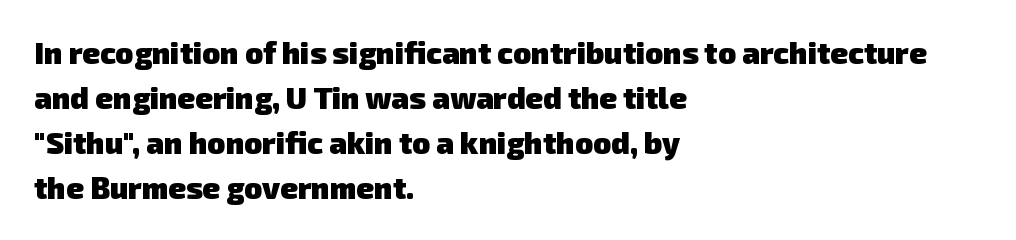
{"serif": "no", "bold": "yes", "weight": "heavy", "width": "normal", "stroke_contrast": "low", "x_height": "medium", "monospaced": "no", "underline": "no", "align": "left", "line_spacing": "normal", "line_spacing_ratio": 1.5, "letter_spacing": "normal", "letter_spacing_em": 0.0, "glyph_px": 30}
